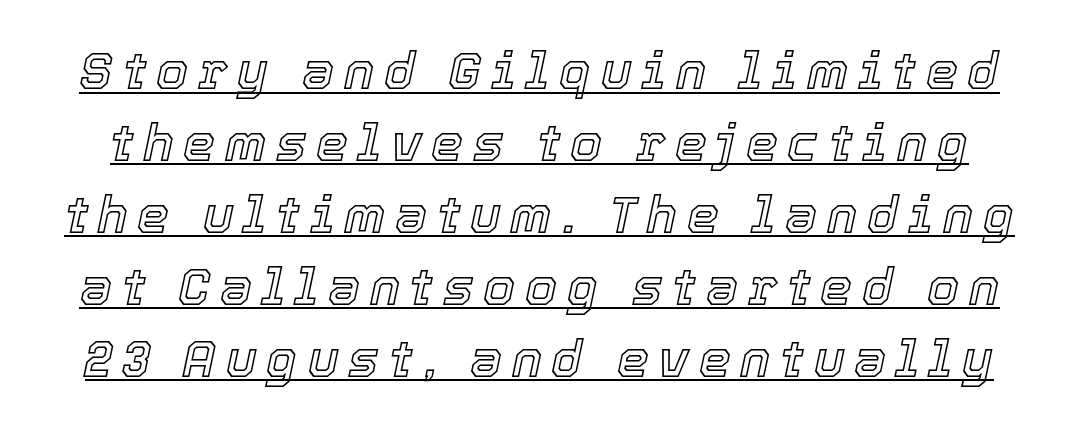
{"italic": "yes", "lean": "right", "slant_degrees": 12, "width": "normal", "x_height": "medium", "monospaced": "no", "underline": "yes", "line_spacing": "normal", "line_spacing_ratio": 1.41, "glyph_px": 51}
